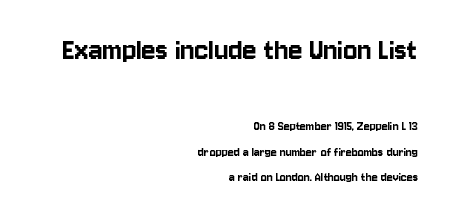
The image shows 33 px condensed sans-serif type, upright; set right-aligned, line spacing 1.82x, normal letter spacing, not underlined; the first (top) block is 2.36x larger; low stroke contrast and a large x-height.
